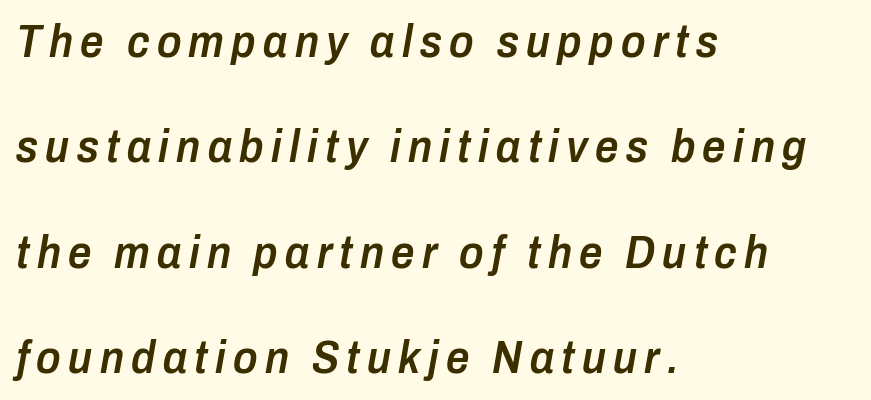
{"italic": "yes", "lean": "right", "slant_degrees": 10, "bold": "semi", "weight": "semibold", "width": "condensed", "stroke_contrast": "low", "x_height": "medium", "monospaced": "no", "underline": "no", "align": "left", "line_spacing": "loose", "line_spacing_ratio": 2.29, "glyph_px": 46}
